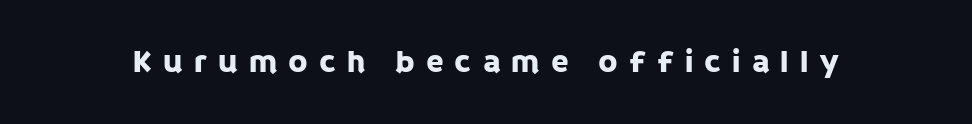
The image shows 32 px sans-serif type, upright; set unusually wide letter spacing (+0.34 em), not underlined; low stroke contrast and a large x-height.
